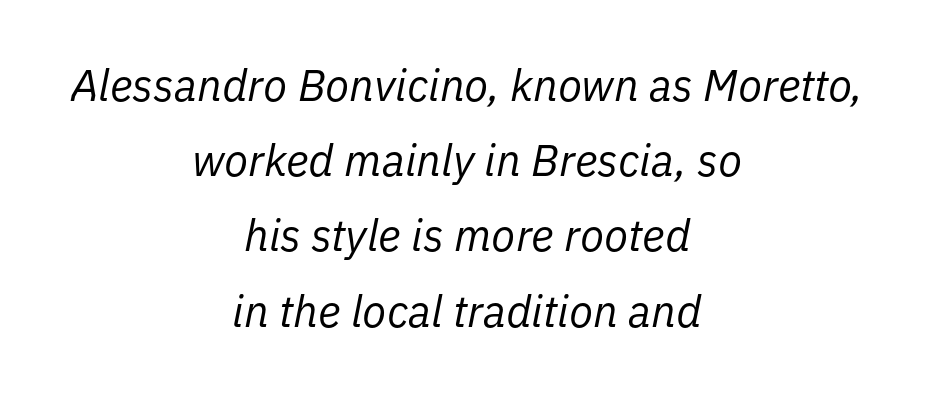
The image shows 44 px regular-weight type, italic (leaning right); set centered, line spacing 1.71x, normal letter spacing, not underlined; low stroke contrast and a medium x-height.
